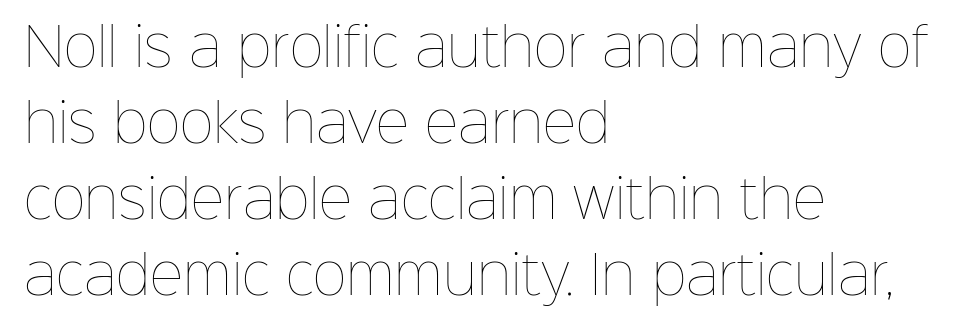
The image shows 52 px thin type, upright; set left-aligned, normal line spacing (1.46x), normal letter spacing, not underlined; low stroke contrast and a medium x-height.
